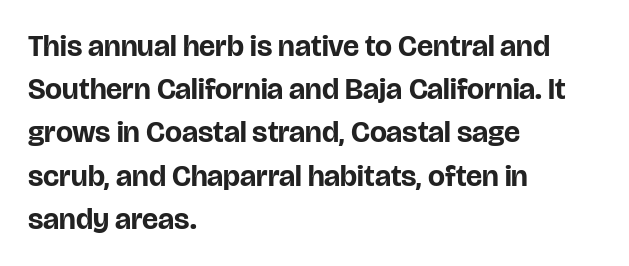
{"serif": "no", "italic": "no", "bold": "yes", "weight": "bold", "width": "normal", "stroke_contrast": "low", "x_height": "large", "monospaced": "no", "underline": "no", "align": "left", "line_spacing": "normal", "line_spacing_ratio": 1.44, "letter_spacing": "normal", "letter_spacing_em": 0.0, "glyph_px": 30}
